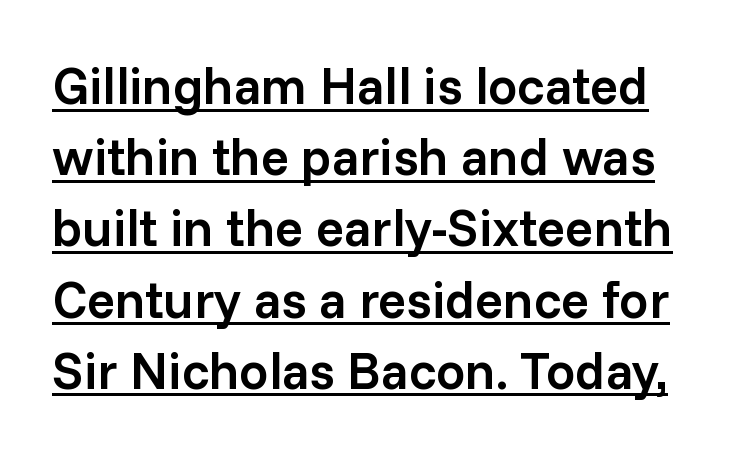
Looks like someone drew a line under every word here. Stroke terminals: plain, sans-serif. Leading: standard. If you drew a line through each stem, it would be perfectly vertical.
